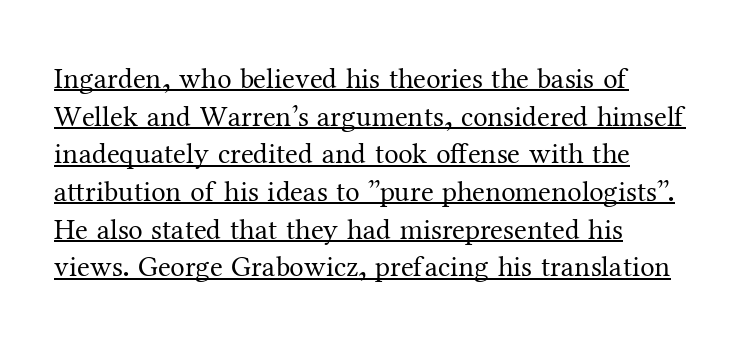
Looks like someone drew a line under every word here. Teacher's note: observe the even left margin — that is flush-left alignment. The font's upright variant was chosen for this text. Vertically, the passage feels balanced, rows spaced as you'd expect.
